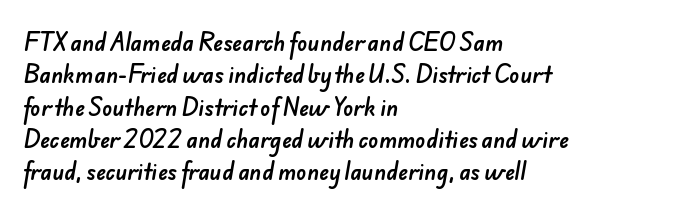
Type without underlining. Left-aligned paragraph, ragged on the right. Words appear dense and cohesive because spacing is normal. The rows are spaced the way most documents space them.
